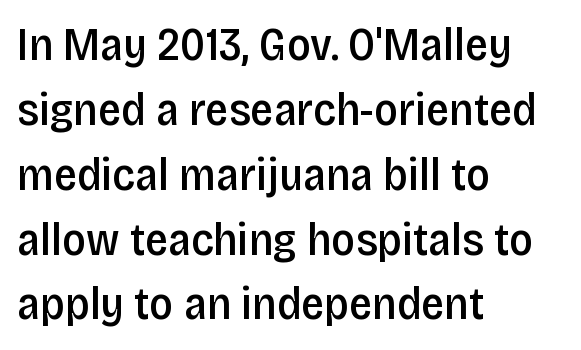
{"serif": "no", "italic": "no", "bold": "semi", "weight": "semibold", "width": "condensed", "stroke_contrast": "low", "x_height": "large", "monospaced": "no", "underline": "no", "align": "left", "line_spacing": "normal", "line_spacing_ratio": 1.41, "letter_spacing": "normal", "letter_spacing_em": 0.0, "glyph_px": 46}
